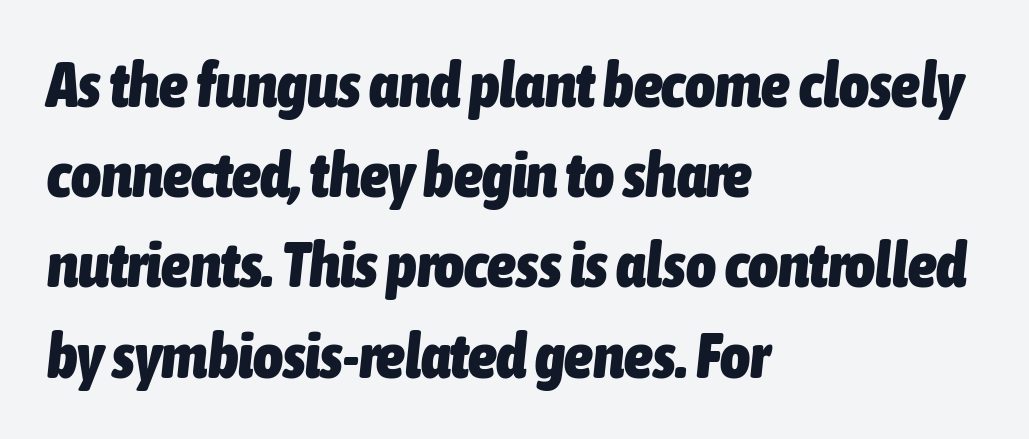
Q: Is the text bold? A: Yes.
Q: Is the text italic (slanted)? A: Yes, it leans right by about 6 degrees.
Q: Is the text underlined? A: No.
Q: How is the paragraph aligned? A: Left-aligned.
Q: Is the spacing between letters normal or unusually wide? A: Normal.
Q: Is the spacing between lines tight, normal or loose? A: Normal.
Q: Width (condensed, normal, or wide)? A: Condensed.
Q: Stroke contrast? A: Low.
Q: x-height? A: Medium.
Q: Monospaced? A: No.
